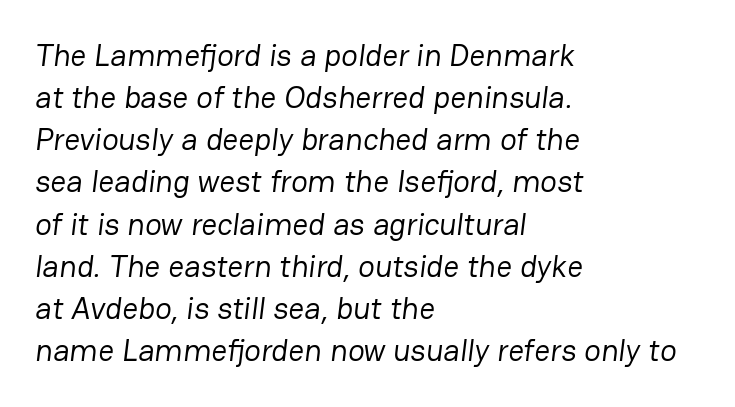
{"serif": "no", "bold": "no", "weight": "regular", "width": "normal", "stroke_contrast": "low", "x_height": "medium", "monospaced": "no", "underline": "no", "align": "left", "line_spacing": "normal", "line_spacing_ratio": 1.36, "letter_spacing": "normal", "letter_spacing_em": 0.0, "glyph_px": 31}
